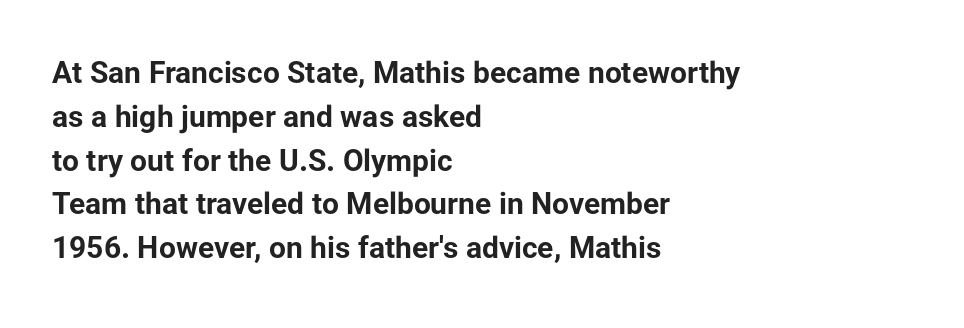
Baseline-to-baseline distance is the conventional proportion of letter height. Unlike italic type, these characters show no tilt at all. Just letters on the line, the space beneath them empty. Think of a printed novel: that variable character pitch is what you see here.
